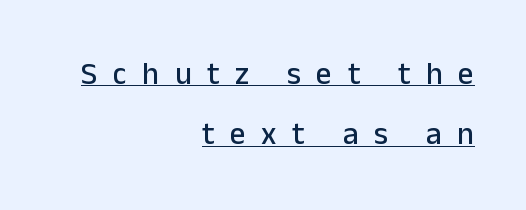
{"serif": "no", "italic": "no", "width": "normal", "stroke_contrast": "low", "x_height": "medium", "monospaced": "no", "underline": "yes", "align": "right", "line_spacing": "loose", "line_spacing_ratio": 1.95, "letter_spacing": "wide", "letter_spacing_em": 0.5, "glyph_px": 31}
